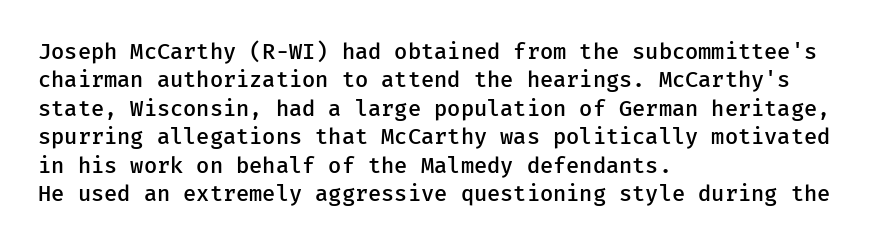
Q: Is the text bold? A: Semi-bold.
Q: Is the text italic (slanted)? A: No, it is upright.
Q: Is the text underlined? A: No.
Q: How is the paragraph aligned? A: Left-aligned.
Q: Is the spacing between letters normal or unusually wide? A: Normal.
Q: Is the spacing between lines tight, normal or loose? A: Normal.
